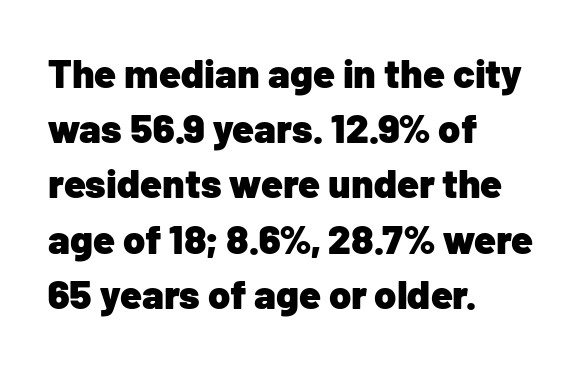
The face used here is a sans, in the tradition of grotesques and geometrics. Does extra space separate the letters? No, they use regular spacing. If you drew a line through each stem, it would be perfectly vertical. The passage shown is typed in a proportional face where columns would drift. The space beneath each line is pristine and unruled. Rows of type keep a routine distance in the vertical direction.
